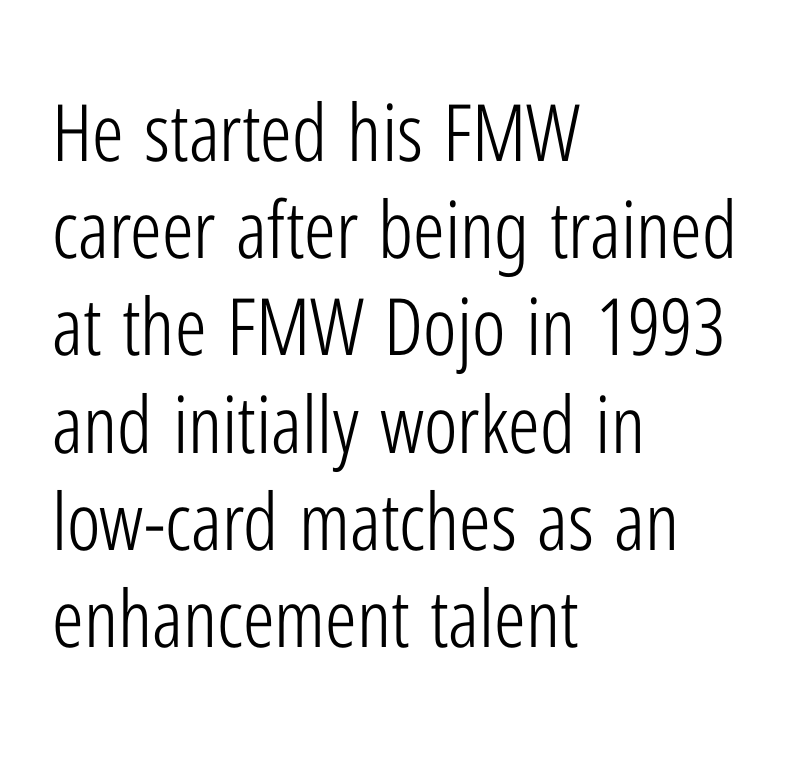
Bare-footed words on every line. Caption: face not bold, strokes unweighted. Where is the straight margin? On the left. The face used here is a sans, in the tradition of grotesques and geometrics.
